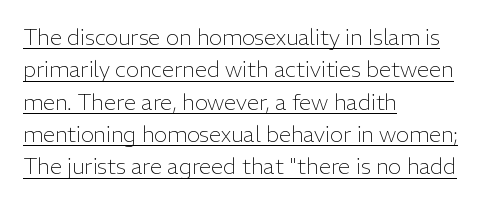
Q: Is the text bold? A: No.
Q: Is the text italic (slanted)? A: No, it is upright.
Q: Is the text underlined? A: Yes.
Q: How is the paragraph aligned? A: Left-aligned.
Q: Is the spacing between letters normal or unusually wide? A: Normal.
Q: Is the spacing between lines tight, normal or loose? A: Normal.
